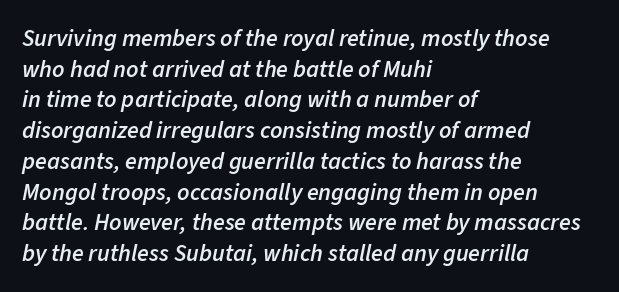
Compared with an ordinary text face, these strokes are moderately heavier — a semibold. Evenly set lines give the paragraph a standard silhouette. Every character sits at an angle, as italics do. Plain, unruled lines of type. The text block is weighted toward the left margin, trailing off unevenly rightward. Characters follow at the spacing the type designer built in.
